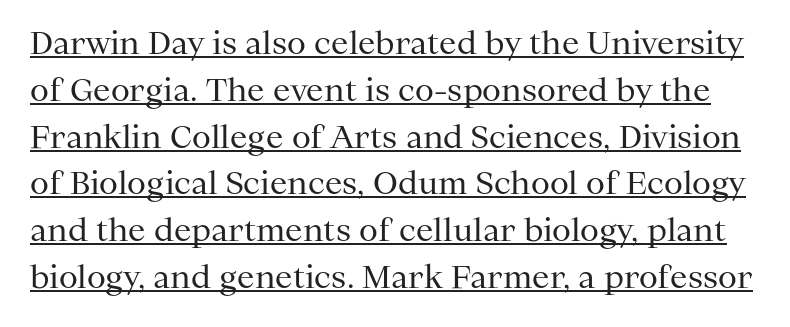
{"serif": "yes", "italic": "no", "bold": "no", "weight": "regular", "width": "normal", "stroke_contrast": "medium", "x_height": "medium", "monospaced": "no", "underline": "yes", "line_spacing": "normal", "line_spacing_ratio": 1.51, "letter_spacing": "normal", "letter_spacing_em": 0.0, "glyph_px": 31}
